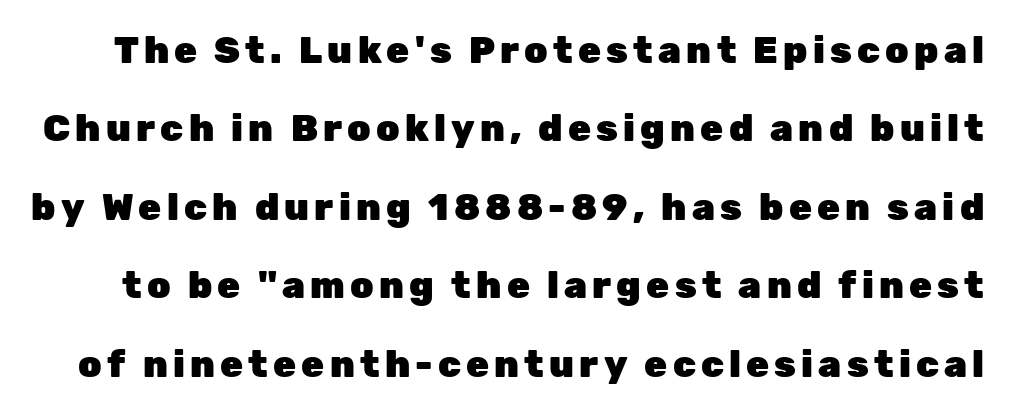
The image shows 37 px heavy sans-serif type, upright; set loose line spacing (2.12x), not underlined; low stroke contrast and a medium x-height.
